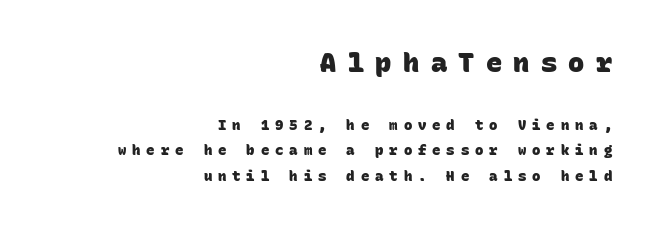
The image shows 27 px bold type; set right-aligned, line spacing 1.8x, unusually wide letter spacing (+0.42 em), not underlined; the first (top) block is 1.93x larger.
